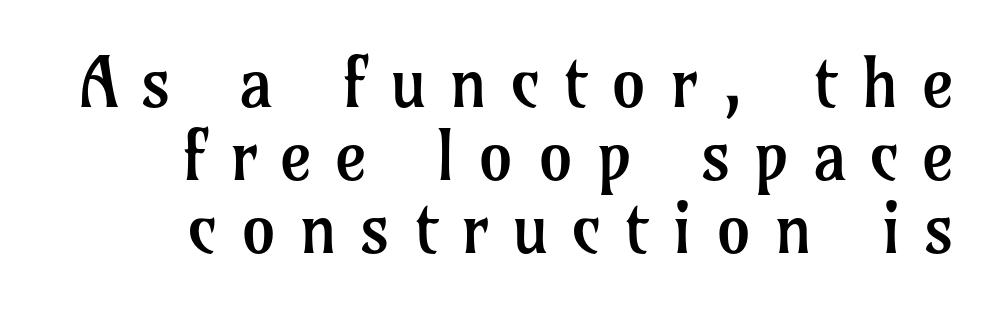
These lines are rendered in a variable-pitch font. The lines are packed closely together with very little leading. Reading down the block, your eye finds every line finishing at a fixed right position. Weight: in the light-to-regular range. These lines were composed using upright roman letters.
